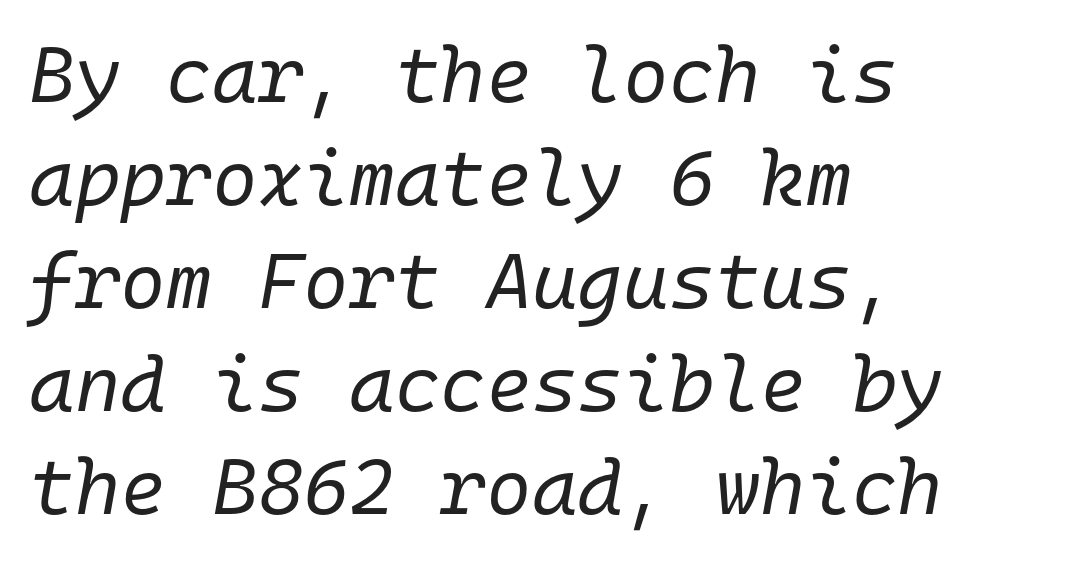
The face used here is monospaced, like something from a code editor. Summary of vertical rhythm: regular, with standard interline spacing. The line texture is even and compact thanks to regular tracking. Vertical stems look standard width or narrower in stroke.
